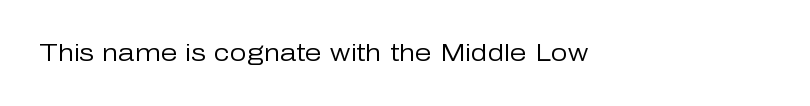
Q: Is the text bold? A: No.
Q: Is the text italic (slanted)? A: No, it is upright.
Q: Is the text underlined? A: No.
Q: How is the paragraph aligned? A: Left-aligned.
Q: Is the spacing between letters normal or unusually wide? A: Normal.
